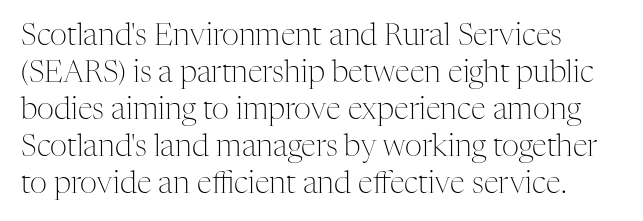
The image shows 30 px light serif type, upright; set line spacing 1.23x, normal letter spacing, not underlined; medium stroke contrast and a medium x-height.
